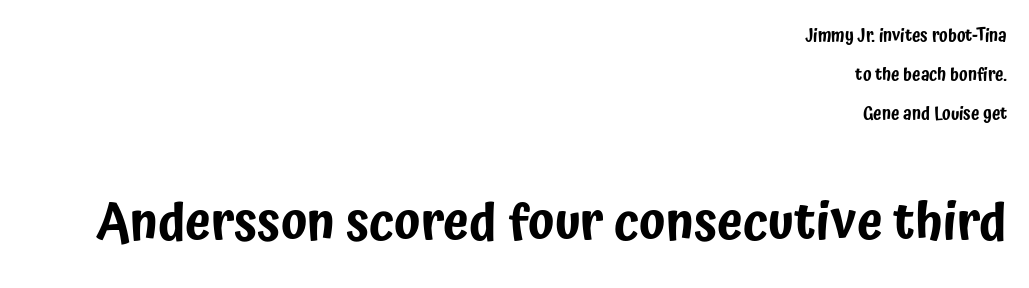
Q: Is the text italic (slanted)? A: No, it is upright.
Q: Is the typeface a serif or a sans-serif typeface? A: Sans-serif.
Q: Is the text underlined? A: No.
Q: How is the paragraph aligned? A: Right-aligned.
Q: Is the spacing between letters normal or unusually wide? A: Normal.
Q: Is the spacing between lines tight, normal or loose? A: Loose.
Q: Which block of text is set in a larger size, the first (top) or the second (bottom)? A: The second (bottom) one.
Q: Width (condensed, normal, or wide)? A: Condensed.
Q: Stroke contrast? A: Low.
Q: x-height? A: Medium.
Q: Monospaced? A: No.
